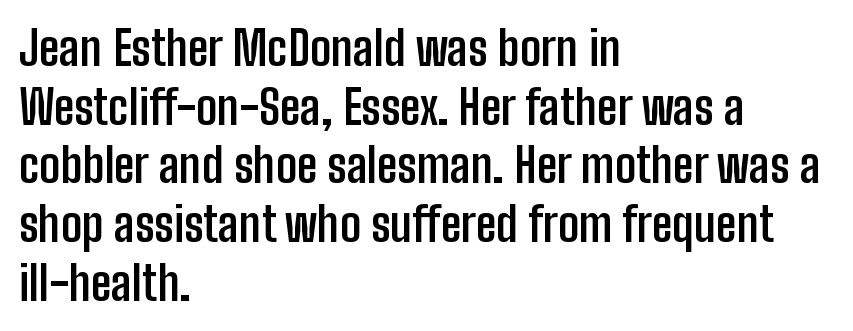
{"serif": "no", "italic": "no", "bold": "yes", "weight": "semibold", "width": "condensed", "stroke_contrast": "low", "x_height": "medium", "monospaced": "no", "underline": "no", "align": "left", "line_spacing": "normal", "line_spacing_ratio": 1.25, "letter_spacing": "normal", "letter_spacing_em": 0.0, "glyph_px": 47}
